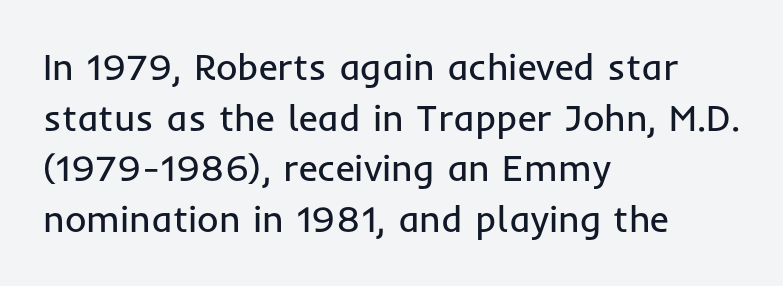
The image shows 37 px regular-weight sans-serif type, upright; set left-aligned, normal line spacing (1.37x), normal letter spacing, not underlined; low stroke contrast and a medium x-height.
